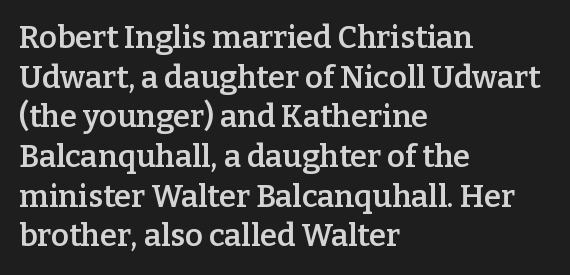
{"serif": "yes", "italic": "no", "bold": "semi", "weight": "semibold", "width": "normal", "stroke_contrast": "low", "x_height": "medium", "monospaced": "no", "underline": "no", "align": "left", "line_spacing": "normal", "line_spacing_ratio": 1.28, "letter_spacing": "normal", "letter_spacing_em": 0.0, "glyph_px": 31}
